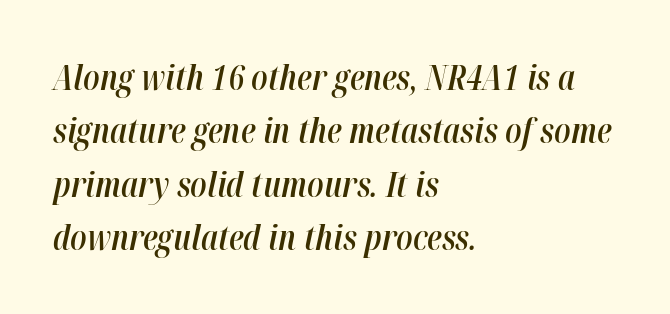
{"italic": "yes", "lean": "right", "slant_degrees": 12, "bold": "semi", "weight": "semibold", "width": "condensed", "stroke_contrast": "high", "x_height": "medium", "monospaced": "no", "underline": "no", "align": "left", "line_spacing": "normal", "line_spacing_ratio": 1.57, "letter_spacing": "normal", "letter_spacing_em": 0.0, "glyph_px": 34}
